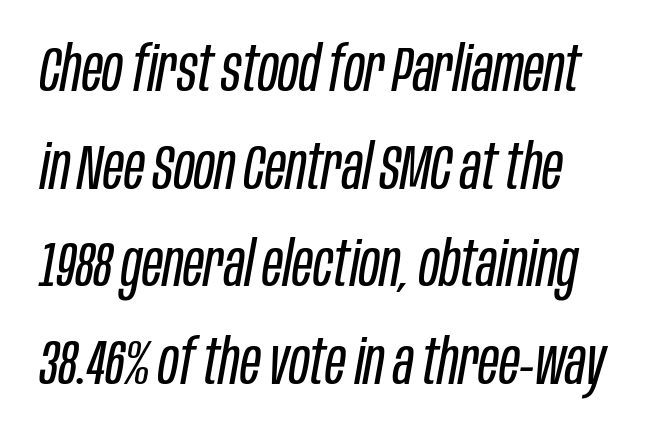
Q: Is the text bold? A: No.
Q: Is the text italic (slanted)? A: Yes, it leans right by about 10 degrees.
Q: Is the text underlined? A: No.
Q: Is the spacing between letters normal or unusually wide? A: Normal.
Q: Is the spacing between lines tight, normal or loose? A: Normal.
Q: Width (condensed, normal, or wide)? A: Condensed.
Q: Stroke contrast? A: Low.
Q: x-height? A: Large.
Q: Monospaced? A: No.
